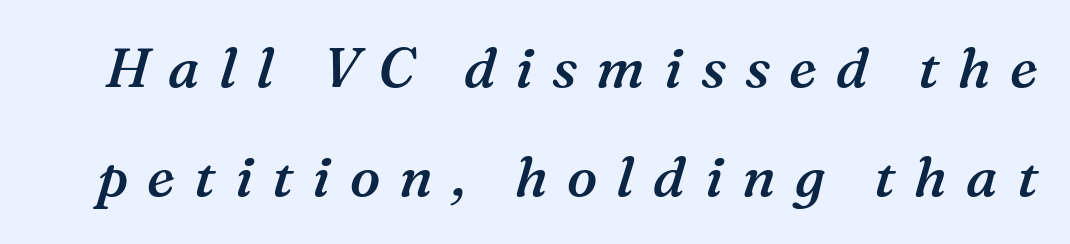
The image shows 56 px semibold serif type, italic (leaning right); set loose line spacing (1.95x), unusually wide letter spacing (+0.34 em), not underlined; medium stroke contrast and a medium x-height.
